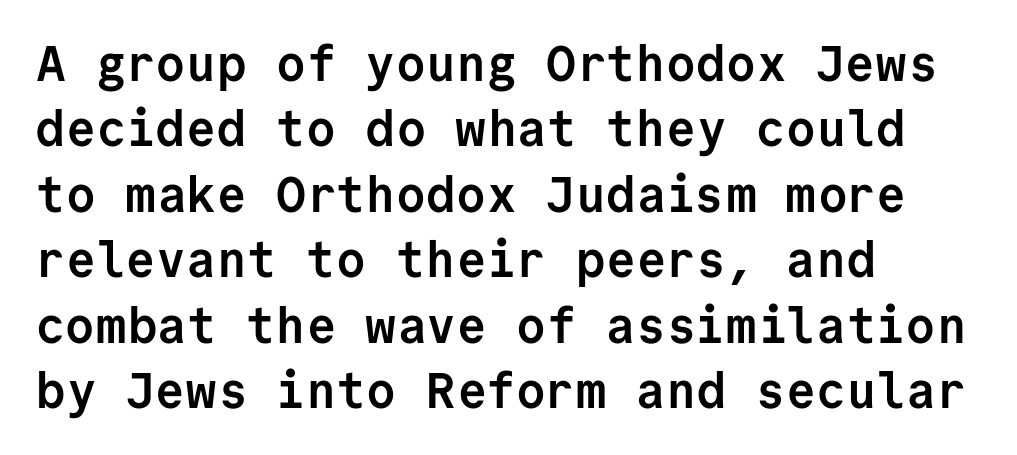
As a designer I'd log this as weight 700, bold. This sample has the even, mechanical cadence of fixed-width lettering. The space beneath each line is pristine and unruled. Letter spacing: default.
